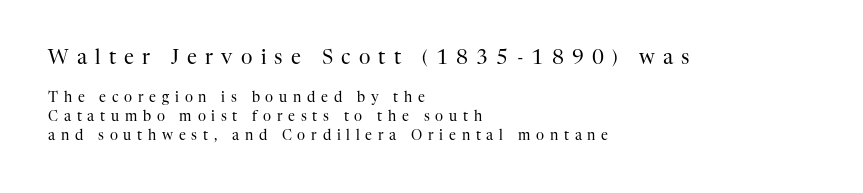
The image shows 20 px text type, upright; set left-aligned, normal line spacing (1.36x), unusually wide letter spacing (+0.41 em), not underlined; the first (top) block is 1.43x larger.
